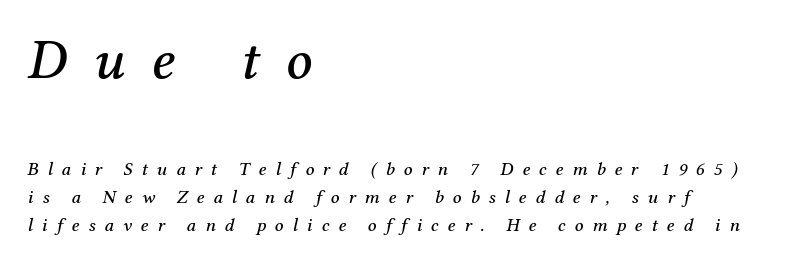
{"serif": "yes", "italic": "yes", "lean": "right", "slant_degrees": 12, "width": "normal", "stroke_contrast": "medium", "x_height": "medium", "monospaced": "no", "underline": "no", "align": "left", "line_spacing": "normal", "line_spacing_ratio": 1.49, "letter_spacing": "wide", "letter_spacing_em": 0.47, "larger_block": "first", "size_ratio": 3.0, "glyph_px": 57}
